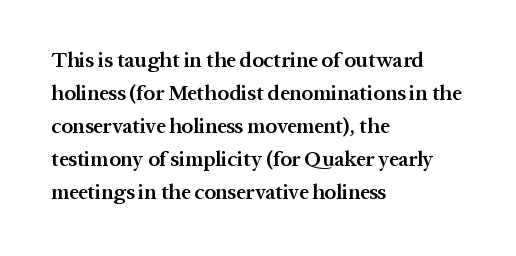
The image shows 21 px text type, upright; set left-aligned, normal line spacing (1.57x), normal letter spacing, not underlined.
